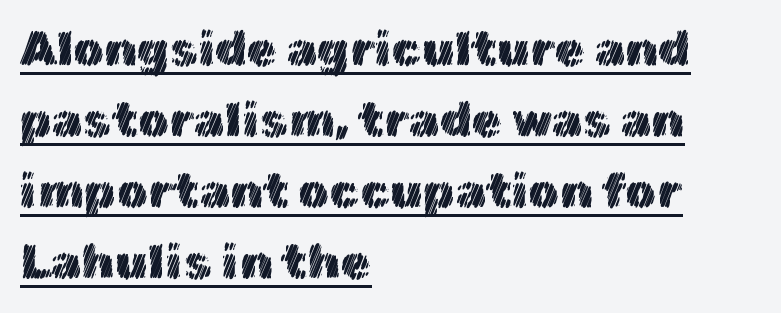
Q: Is the text italic (slanted)? A: No, it is upright.
Q: Is the text underlined? A: Yes.
Q: How is the paragraph aligned? A: Left-aligned.
Q: Is the spacing between letters normal or unusually wide? A: Normal.
Q: Is the spacing between lines tight, normal or loose? A: Normal.
Q: Width (condensed, normal, or wide)? A: Normal.
Q: x-height? A: Medium.
Q: Monospaced? A: No.
